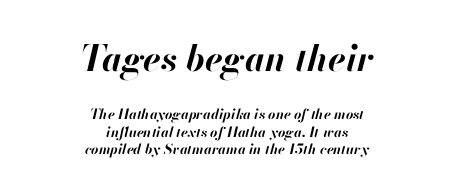
Q: Is the text bold? A: Yes.
Q: Is the text italic (slanted)? A: Yes, it leans right by about 13 degrees.
Q: Is the text underlined? A: No.
Q: How is the paragraph aligned? A: Centered.
Q: Is the spacing between letters normal or unusually wide? A: Normal.
Q: Which block of text is set in a larger size, the first (top) or the second (bottom)? A: The first (top) one.
Q: Width (condensed, normal, or wide)? A: Normal.
Q: Stroke contrast? A: High.
Q: x-height? A: Small.
Q: Monospaced? A: No.
